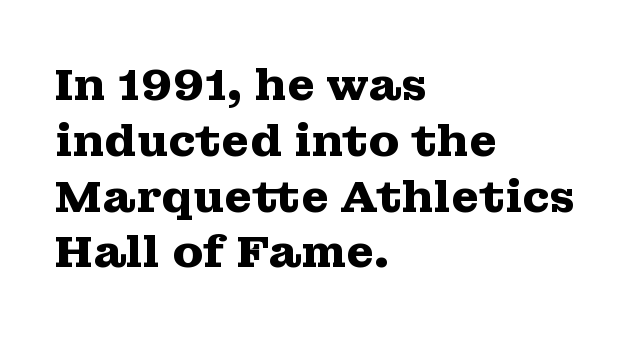
{"serif": "yes", "italic": "no", "bold": "yes", "weight": "heavy", "width": "wide", "stroke_contrast": "medium", "x_height": "medium", "monospaced": "no", "underline": "no", "align": "left", "line_spacing_ratio": 1.24, "letter_spacing": "normal", "letter_spacing_em": 0.0, "glyph_px": 45}
